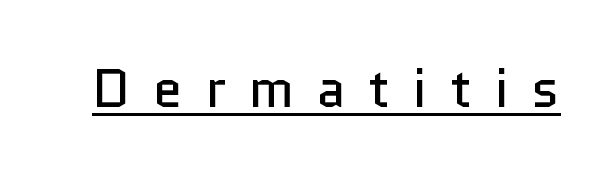
Nope, no serifs anywhere on these letters. This is roman type, the default non-slanted kind. Each letter keeps its own natural width here, so spacing adapts to shape. The glyphs are accompanied by a horizontal stroke just below them. The horizontal fit of the characters is loose and conspicuously gappy.
